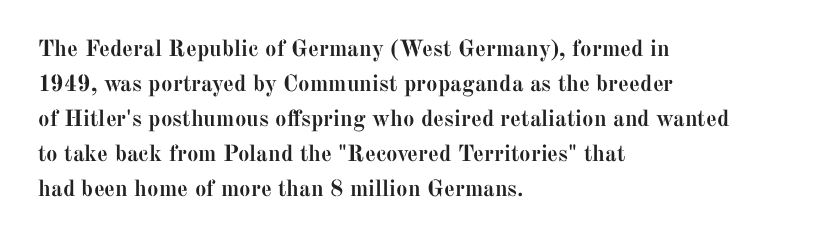
A normal amount of white space separates one row of letters from the next. The lines in this sample share a left origin and differ only in where they stop. Characters follow at the spacing the type designer built in. In terms of weight, the rendering is a true, heavy bold.
